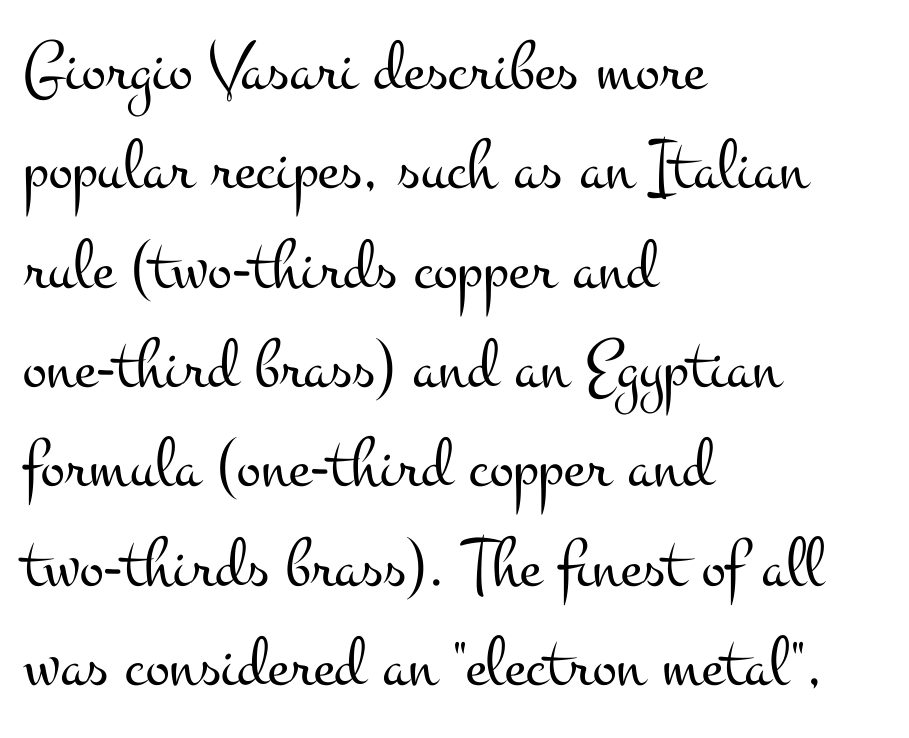
{"bold": "no", "weight": "light", "width": "wide", "stroke_contrast": "medium", "x_height": "small", "monospaced": "no", "underline": "no", "align": "left", "line_spacing": "normal", "line_spacing_ratio": 1.38, "letter_spacing": "normal", "letter_spacing_em": 0.0, "glyph_px": 72}
